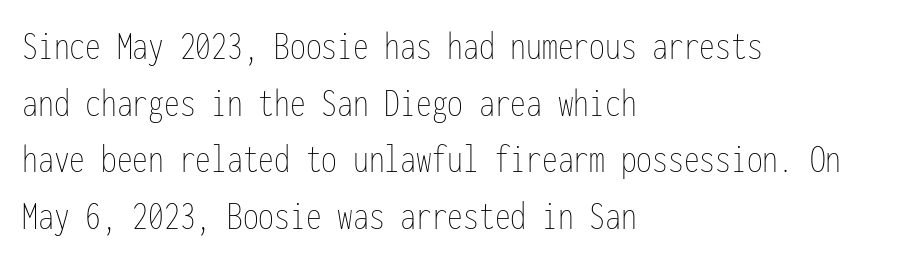
The image shows 42 px thin, condensed type, upright, monospaced; set left-aligned, normal line spacing (1.35x), normal letter spacing, not underlined; low stroke contrast and a medium x-height.
